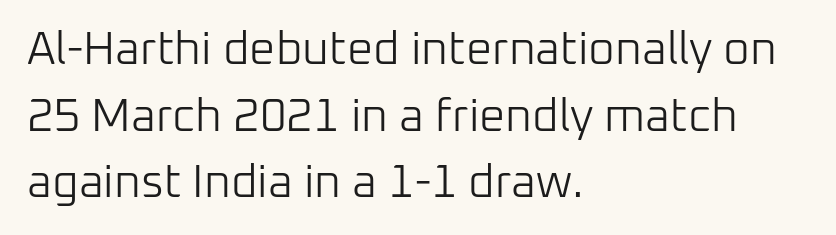
{"serif": "no", "italic": "no", "bold": "no", "weight": "light", "width": "normal", "stroke_contrast": "low", "x_height": "medium", "monospaced": "no", "underline": "no", "align": "left", "line_spacing": "normal", "line_spacing_ratio": 1.45, "letter_spacing": "normal", "letter_spacing_em": 0.0, "glyph_px": 46}
